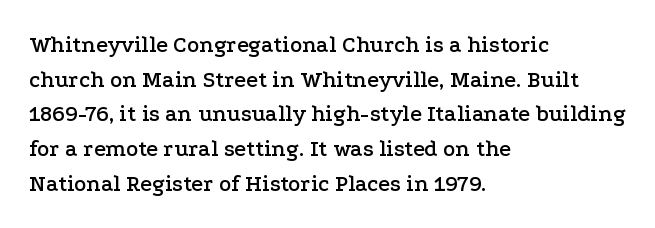
{"italic": "no", "underline": "no", "align": "left", "line_spacing": "normal", "line_spacing_ratio": 1.51, "letter_spacing": "normal", "letter_spacing_em": 0.0, "glyph_px": 23}
